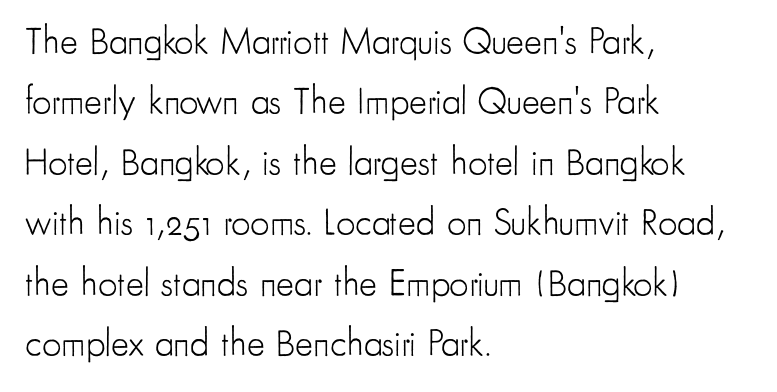
Q: Is the text bold? A: No.
Q: Is the text italic (slanted)? A: No, it is upright.
Q: Is the typeface a serif or a sans-serif typeface? A: Sans-serif.
Q: Is the text underlined? A: No.
Q: How is the paragraph aligned? A: Left-aligned.
Q: Is the spacing between letters normal or unusually wide? A: Normal.
Q: Is the spacing between lines tight, normal or loose? A: Normal.
Q: Width (condensed, normal, or wide)? A: Condensed.
Q: Stroke contrast? A: Low.
Q: x-height? A: Small.
Q: Monospaced? A: No.
